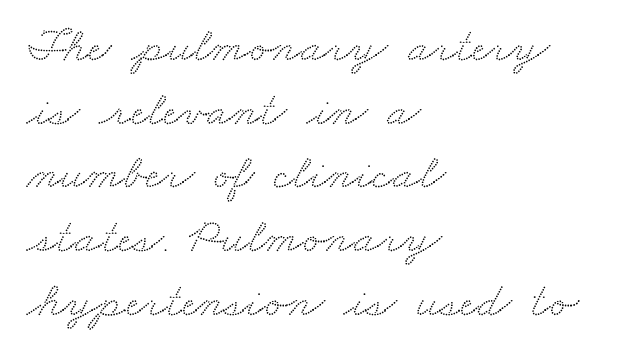
Short note: letters normally spaced. Glance below the letters and you will spot only blank space. The lines sit at an ordinary, default distance from one another. Teacher's note: observe the even left margin — that is flush-left alignment. The letters advance in unequal steps, a hallmark of proportional type.
